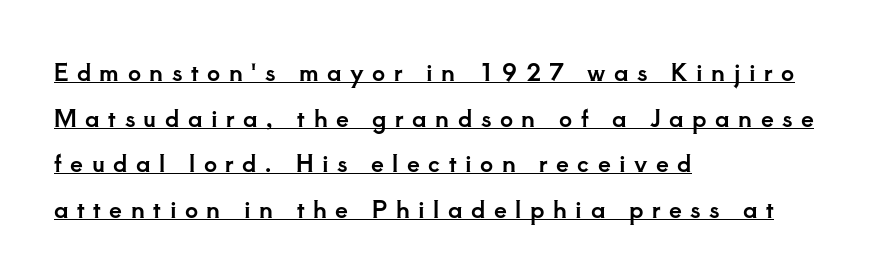
The image shows 23 px text type, upright; set left-aligned, loose line spacing (1.98x), unusually wide letter spacing (+0.37 em), underlined.
